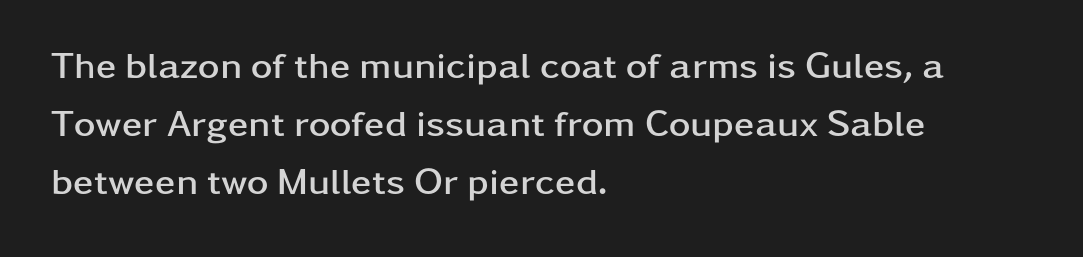
{"serif": "no", "italic": "no", "bold": "yes", "weight": "semibold", "width": "wide", "stroke_contrast": "low", "x_height": "medium", "monospaced": "no", "underline": "no", "align": "left", "line_spacing": "normal", "line_spacing_ratio": 1.57, "letter_spacing": "normal", "letter_spacing_em": 0.0, "glyph_px": 37}
